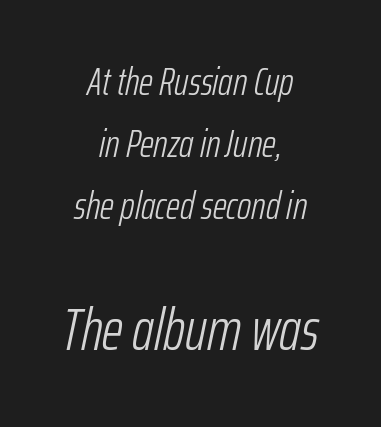
Q: Is the text bold? A: No.
Q: Is the text italic (slanted)? A: Yes, it leans right by about 12 degrees.
Q: Is the text underlined? A: No.
Q: How is the paragraph aligned? A: Centered.
Q: Is the spacing between letters normal or unusually wide? A: Normal.
Q: Is the spacing between lines tight, normal or loose? A: Normal.
Q: Which block of text is set in a larger size, the first (top) or the second (bottom)? A: The second (bottom) one.
Q: Width (condensed, normal, or wide)? A: Condensed.
Q: Stroke contrast? A: Low.
Q: x-height? A: Medium.
Q: Monospaced? A: No.
